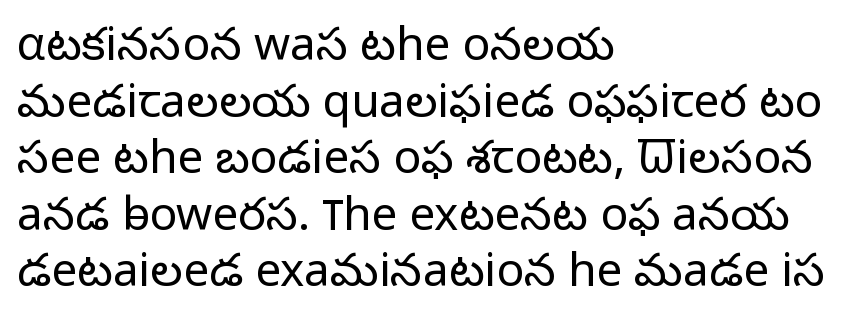
Q: Is the text bold? A: No.
Q: Is the text italic (slanted)? A: No, it is upright.
Q: Is the typeface a serif or a sans-serif typeface? A: Sans-serif.
Q: Is the text underlined? A: No.
Q: How is the paragraph aligned? A: Left-aligned.
Q: Is the spacing between letters normal or unusually wide? A: Normal.
Q: Width (condensed, normal, or wide)? A: Normal.
Q: Stroke contrast? A: Low.
Q: x-height? A: Medium.
Q: Monospaced? A: No.
